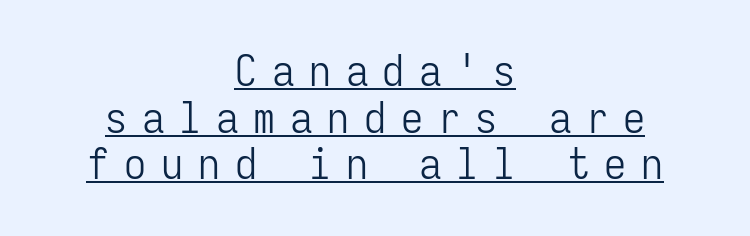
Every character here occupies the same horizontal width, giving the sample a typewriter-like rhythm. Does the type have serifs? No, each stem ends abruptly. Is the block centered? Yes — each line is placed symmetrically about the middle. A baseline rule has been typeset under these characters.
